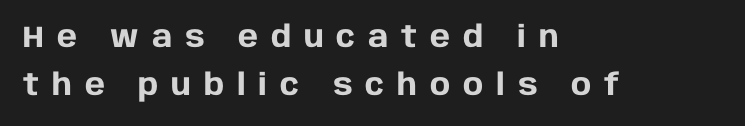
This sample keeps an unexceptional amount of space between lines. Look at the stroke-to-counter ratio: heavy, a bold. Typographically, this falls in the sans-serif category. Each letter keeps its own natural width here, so spacing adapts to shape. Horizontally, the lines are justified to the leading edge only.
